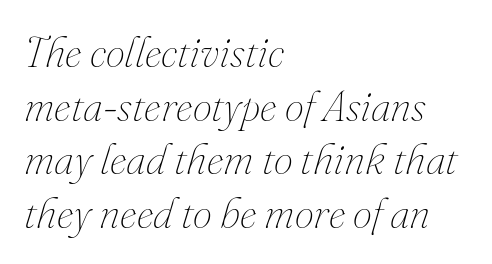
Q: Is the text bold? A: No.
Q: Is the text italic (slanted)? A: Yes, it leans right by about 16 degrees.
Q: Is the text underlined? A: No.
Q: How is the paragraph aligned? A: Left-aligned.
Q: Is the spacing between letters normal or unusually wide? A: Normal.
Q: Is the spacing between lines tight, normal or loose? A: Normal.
Q: Width (condensed, normal, or wide)? A: Normal.
Q: Stroke contrast? A: Medium.
Q: x-height? A: Small.
Q: Monospaced? A: No.
